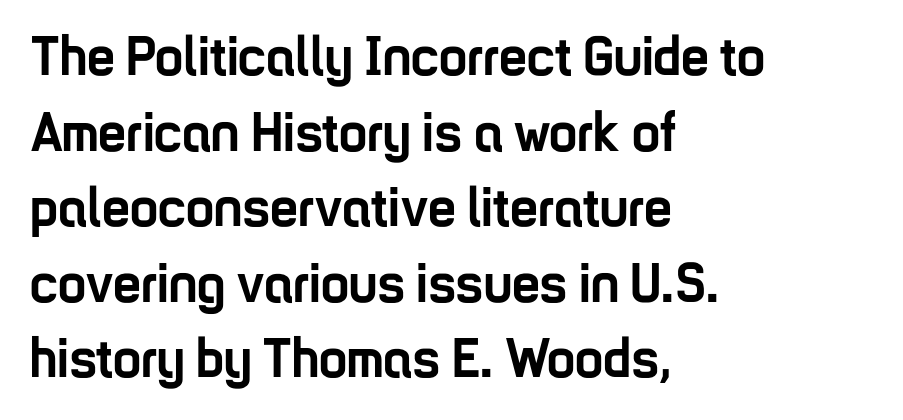
What stands out about the letter spacing? Nothing — it is the standard amount. Rule under the text: the space is simply empty. The block of text has a typical density, with ordinary space between rows. Do the characters align in a grid? No, the font is proportional.
